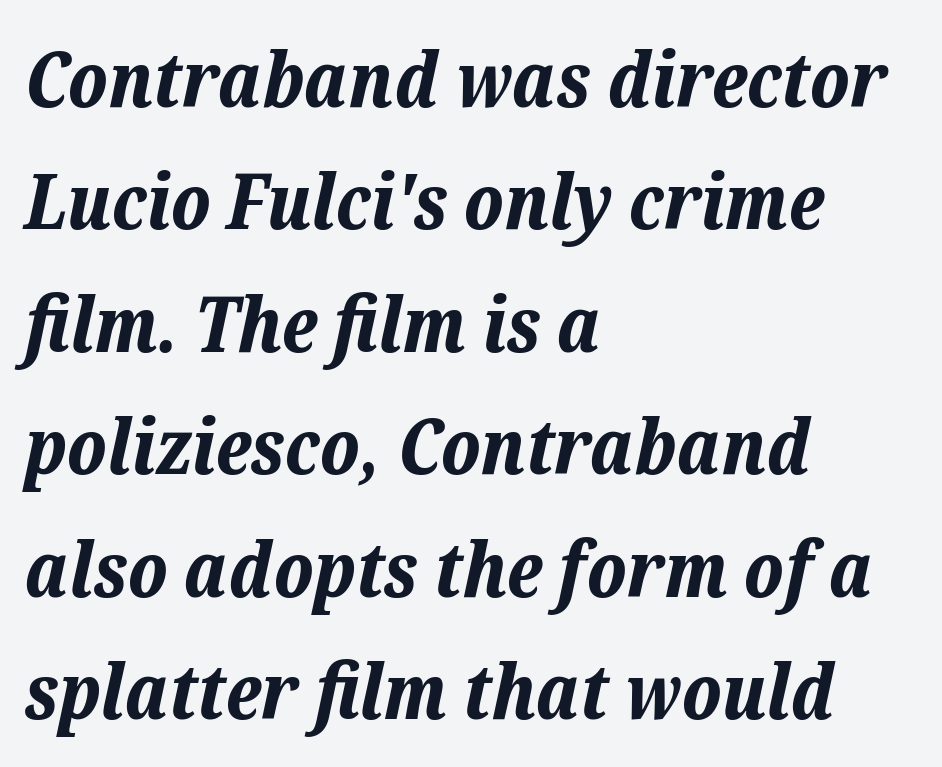
Q: Is the text bold? A: Yes.
Q: Is the text italic (slanted)? A: Yes, it leans right by about 12 degrees.
Q: Is the text underlined? A: No.
Q: How is the paragraph aligned? A: Left-aligned.
Q: Is the spacing between letters normal or unusually wide? A: Normal.
Q: Is the spacing between lines tight, normal or loose? A: Normal.
Q: Width (condensed, normal, or wide)? A: Normal.
Q: Stroke contrast? A: Low.
Q: x-height? A: Medium.
Q: Monospaced? A: No.
